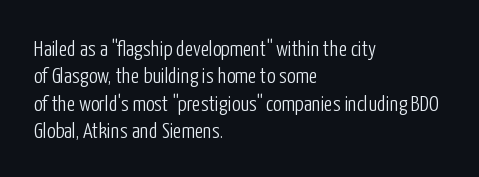
The image shows 22 px text type, upright; set left-aligned, line spacing 1.24x, normal letter spacing, not underlined.
